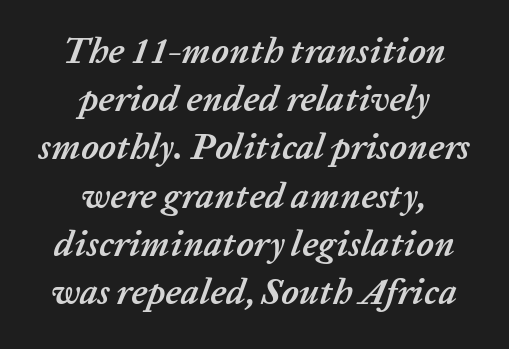
{"italic": "yes", "lean": "right", "slant_degrees": 20, "bold": "yes", "weight": "semibold", "width": "normal", "stroke_contrast": "low", "x_height": "medium", "monospaced": "no", "underline": "no", "align": "center", "line_spacing": "normal", "line_spacing_ratio": 1.34, "letter_spacing": "normal", "letter_spacing_em": 0.0, "glyph_px": 36}
